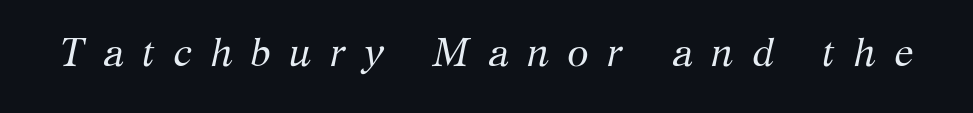
{"serif": "yes", "italic": "yes", "lean": "right", "slant_degrees": 12, "bold": "no", "weight": "regular", "width": "normal", "stroke_contrast": "medium", "x_height": "medium", "monospaced": "no", "underline": "no", "letter_spacing": "wide", "letter_spacing_em": 0.47, "glyph_px": 39}
